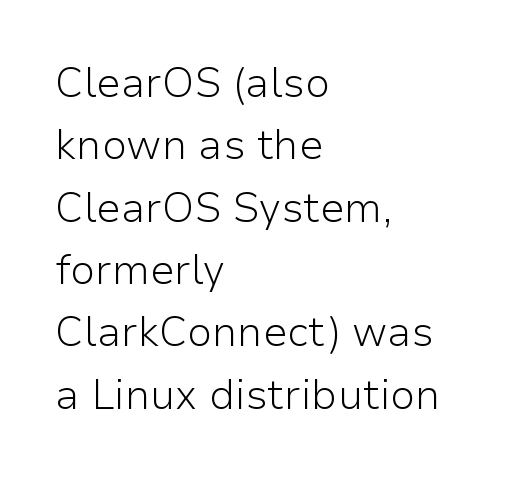
The letters stand upright; this is a roman face. Tracking value appears to be zero — textbook default spacing. How would I describe the line gaps? Plain and ordinary. Classification — sans serif. Nobody drew a line under any word here. Do the characters align in a grid? No, the font is proportional.
